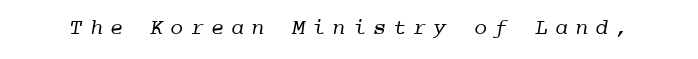
{"bold": "no", "underline": "no", "letter_spacing": "wide", "letter_spacing_em": 0.32, "glyph_px": 22}
